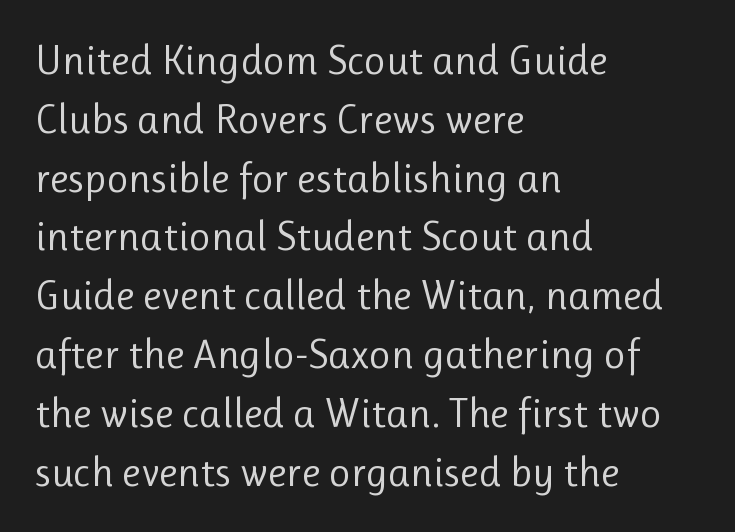
The image shows 42 px regular-weight sans-serif type, upright; set left-aligned, normal line spacing (1.4x), normal letter spacing, not underlined; low stroke contrast and a medium x-height.
